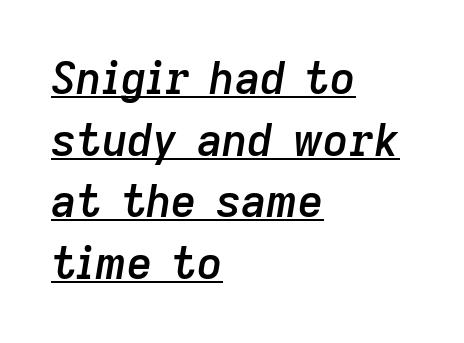
The image shows 44 px semibold type, italic (leaning right); set left-aligned, normal line spacing (1.4x), normal letter spacing, underlined; low stroke contrast and a medium x-height.
